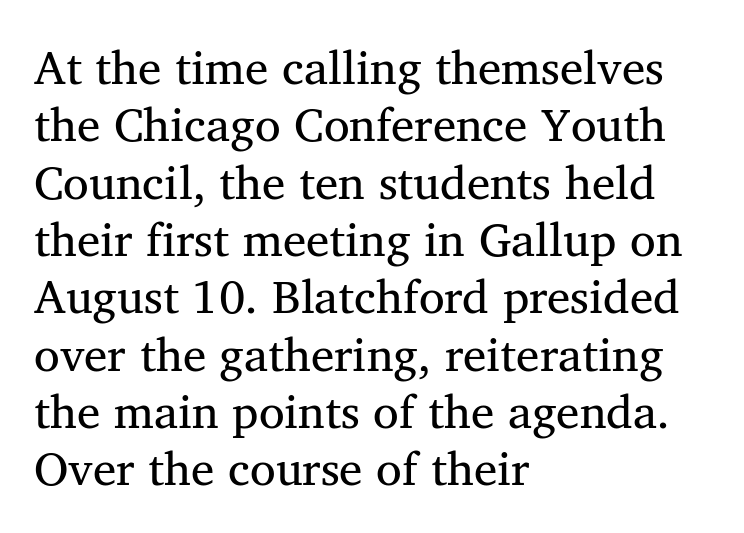
{"serif": "yes", "bold": "no", "weight": "regular", "width": "normal", "stroke_contrast": "medium", "x_height": "medium", "monospaced": "no", "underline": "no", "align": "left", "line_spacing_ratio": 1.22, "letter_spacing": "normal", "letter_spacing_em": 0.0, "glyph_px": 47}
